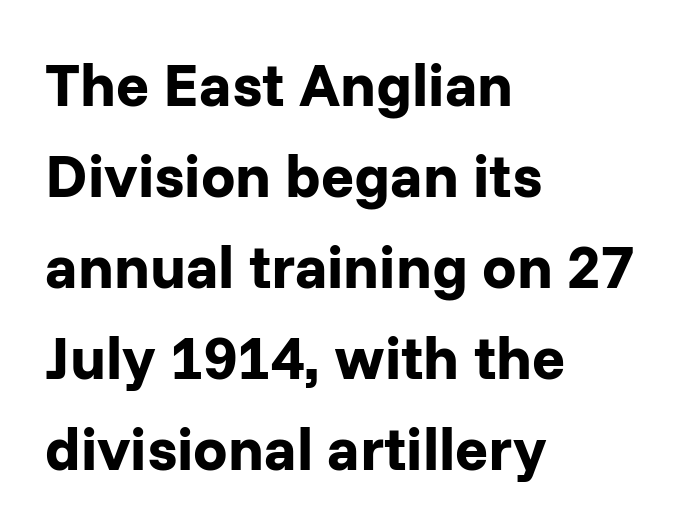
Observe the absence of serifs on each vertical stroke in this sample. The font's upright variant was chosen for this text. Here the designer chose a conventional face with non-uniform glyph widths. Typeset ragged right — the left edge is the straight one. As a designer I'd log this as weight 700, bold.
